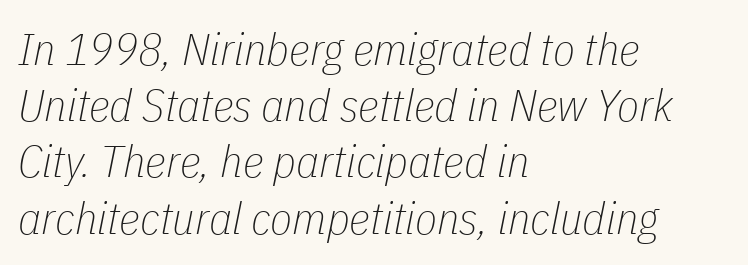
The image shows 45 px thin, condensed type, italic (leaning right); set left-aligned, normal line spacing (1.25x), normal letter spacing, not underlined; low stroke contrast and a medium x-height.
